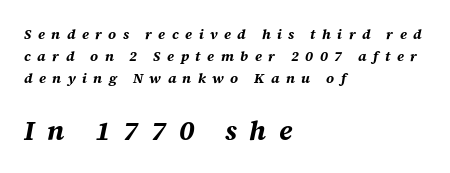
Q: Is the text bold? A: Yes.
Q: Is the text italic (slanted)? A: Yes, it leans right by about 12 degrees.
Q: Is the text underlined? A: No.
Q: How is the paragraph aligned? A: Left-aligned.
Q: Is the spacing between letters normal or unusually wide? A: Unusually wide.
Q: Is the spacing between lines tight, normal or loose? A: Normal.
Q: Which block of text is set in a larger size, the first (top) or the second (bottom)? A: The second (bottom) one.
